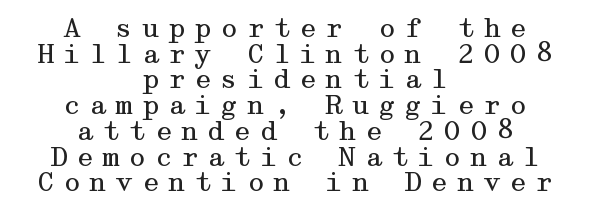
The image shows 26 px text type, upright; set centered, tight line spacing (0.99x), unusually wide letter spacing (+0.31 em), not underlined.
